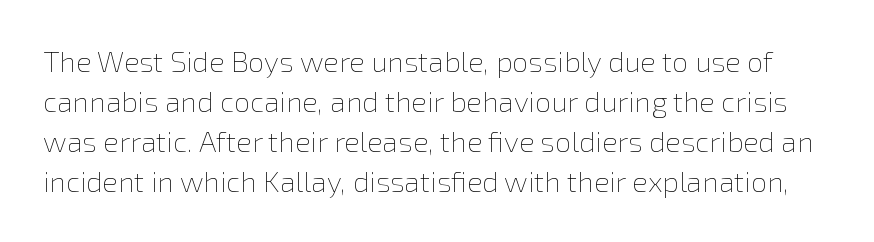
Q: Is the text bold? A: No.
Q: Is the text italic (slanted)? A: No, it is upright.
Q: Is the text underlined? A: No.
Q: Is the spacing between letters normal or unusually wide? A: Normal.
Q: Is the spacing between lines tight, normal or loose? A: Normal.
Q: Width (condensed, normal, or wide)? A: Normal.
Q: Stroke contrast? A: Low.
Q: x-height? A: Medium.
Q: Monospaced? A: No.
